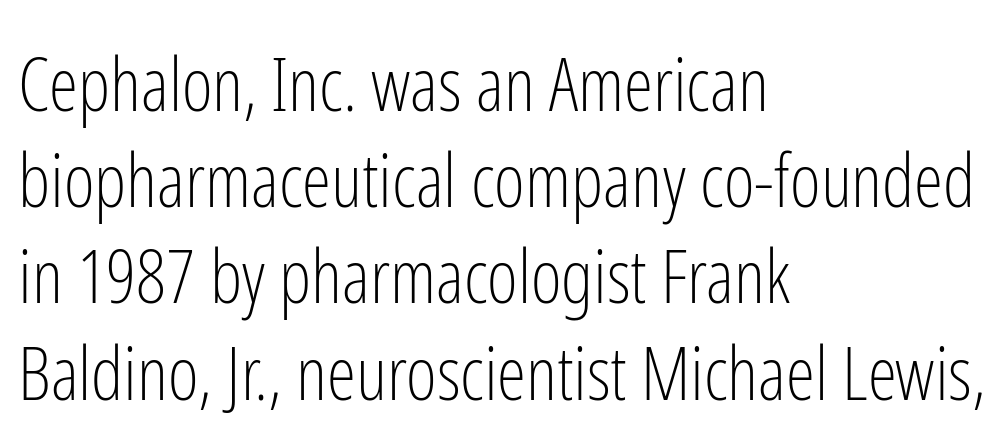
{"serif": "no", "italic": "no", "bold": "no", "weight": "light", "width": "condensed", "stroke_contrast": "low", "x_height": "medium", "monospaced": "no", "underline": "no", "align": "left", "line_spacing": "normal", "line_spacing_ratio": 1.3, "letter_spacing": "normal", "letter_spacing_em": 0.0, "glyph_px": 74}
